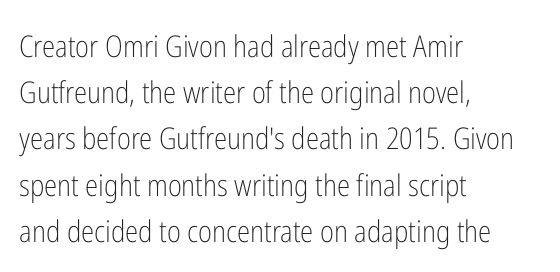
{"serif": "no", "italic": "no", "bold": "no", "weight": "light", "width": "condensed", "stroke_contrast": "low", "x_height": "medium", "monospaced": "no", "underline": "no", "align": "left", "line_spacing": "normal", "line_spacing_ratio": 1.54, "letter_spacing": "normal", "letter_spacing_em": 0.0, "glyph_px": 30}
